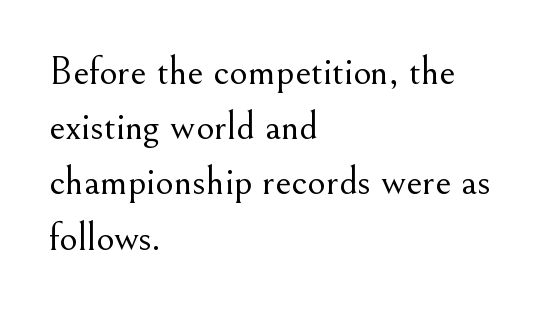
{"serif": "yes", "italic": "no", "bold": "no", "weight": "light", "width": "normal", "stroke_contrast": "medium", "x_height": "small", "monospaced": "no", "underline": "no", "align": "left", "line_spacing": "normal", "line_spacing_ratio": 1.38, "letter_spacing": "normal", "letter_spacing_em": 0.0, "glyph_px": 40}
